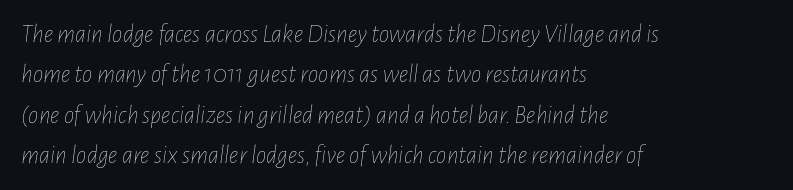
{"italic": "yes", "lean": "right", "slant_degrees": 7, "bold": "no", "underline": "no", "align": "left", "line_spacing": "normal", "line_spacing_ratio": 1.55, "letter_spacing": "normal", "letter_spacing_em": 0.0, "glyph_px": 26}
